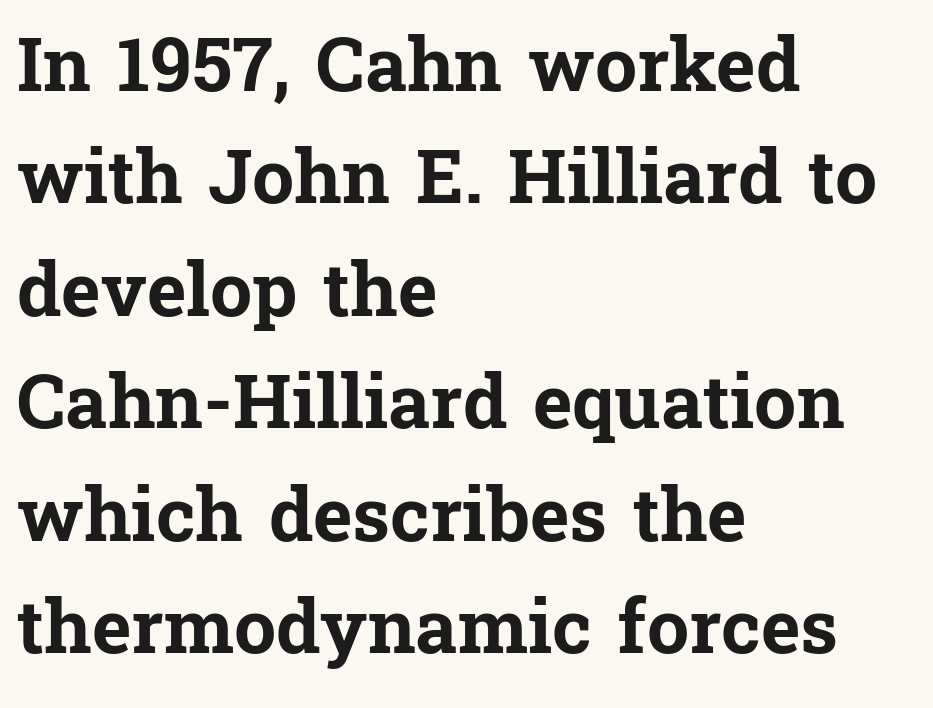
Are there feet on the stems? There are — it's a serif. The typesetting leans heavy: a genuine bold. The type sits square on the baseline with zero lean. Underline: absent.
